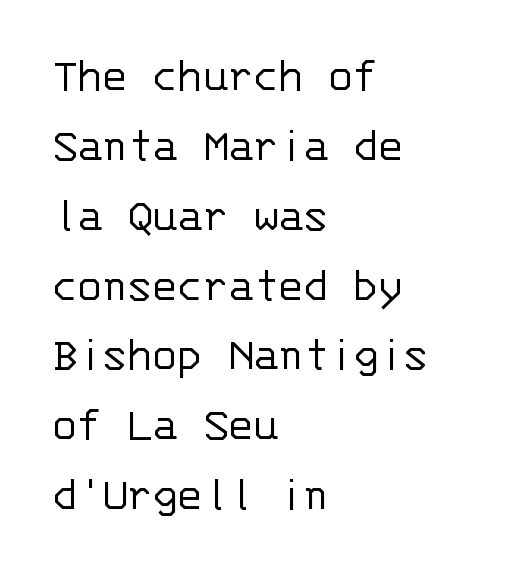
This sample uses an upright cut, with every glyph sitting square on the baseline. Note the uniform advance width — an 'i' takes as much space as an 'm'. No chunkiness to these letters — they're not bold. Leading matches the norm, producing a regular column. The typeface chosen for these lines omits serifs.
